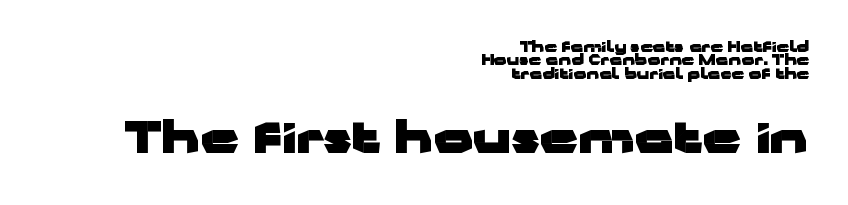
Q: Is the text bold? A: Yes.
Q: Is the text italic (slanted)? A: No, it is upright.
Q: Is the typeface a serif or a sans-serif typeface? A: Sans-serif.
Q: Is the text underlined? A: No.
Q: How is the paragraph aligned? A: Right-aligned.
Q: Is the spacing between letters normal or unusually wide? A: Normal.
Q: Is the spacing between lines tight, normal or loose? A: Tight.
Q: Which block of text is set in a larger size, the first (top) or the second (bottom)? A: The second (bottom) one.
Q: Width (condensed, normal, or wide)? A: Wide.
Q: Stroke contrast? A: Low.
Q: x-height? A: Medium.
Q: Monospaced? A: No.
